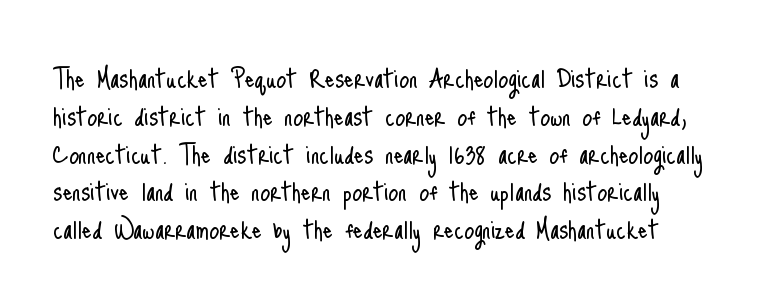
These glyphs show unthickened strokes, regular width or finer. Tracking value appears to be zero — textbook default spacing. No word sits above an underline. Nope, not italic — everything's standing straight. What kind of face is this? One without serifs — a sans. Spacing verdict: proportional, widths tailored to each character.
